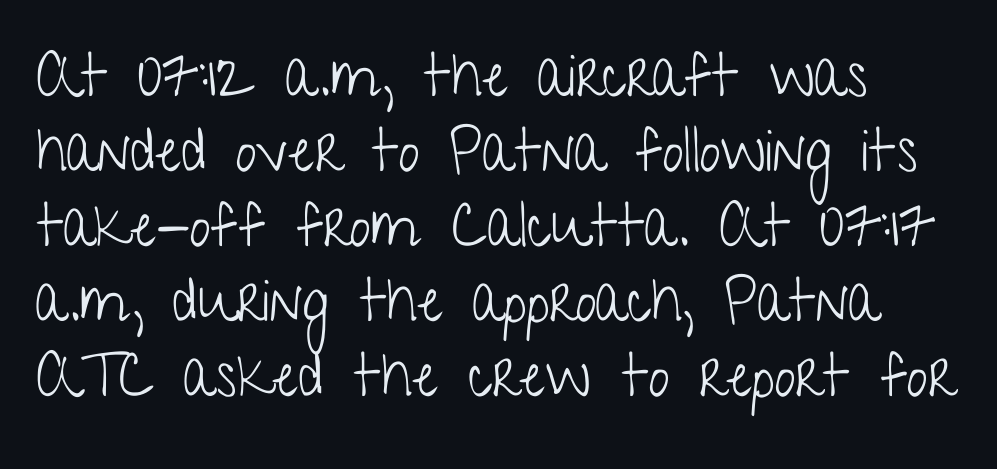
Q: Is the text bold? A: No.
Q: Is the text italic (slanted)? A: No, it is upright.
Q: Is the typeface a serif or a sans-serif typeface? A: Sans-serif.
Q: Is the text underlined? A: No.
Q: How is the paragraph aligned? A: Left-aligned.
Q: Is the spacing between letters normal or unusually wide? A: Normal.
Q: Is the spacing between lines tight, normal or loose? A: Normal.
Q: Width (condensed, normal, or wide)? A: Condensed.
Q: Stroke contrast? A: Low.
Q: x-height? A: Medium.
Q: Monospaced? A: No.
